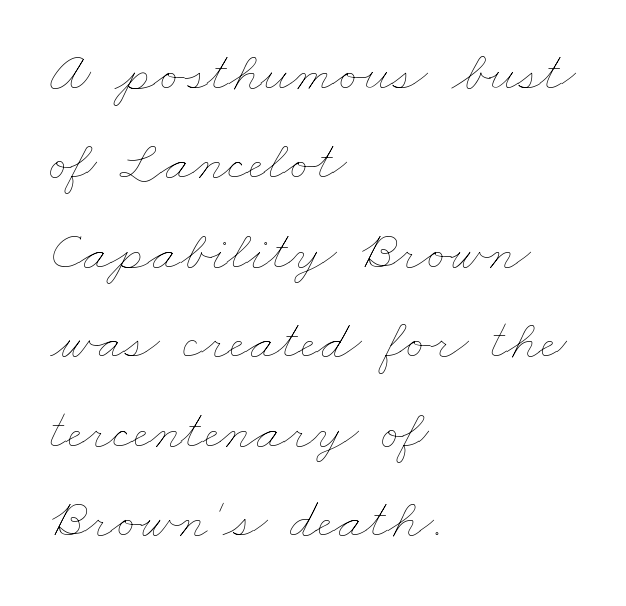
Q: Is the text bold? A: No.
Q: Is the text underlined? A: No.
Q: How is the paragraph aligned? A: Left-aligned.
Q: Is the spacing between letters normal or unusually wide? A: Normal.
Q: Is the spacing between lines tight, normal or loose? A: Normal.
Q: Width (condensed, normal, or wide)? A: Wide.
Q: Stroke contrast? A: Low.
Q: x-height? A: Small.
Q: Monospaced? A: No.
